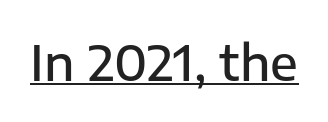
The image shows 49 px semibold sans-serif type, upright; set normal letter spacing, underlined; low stroke contrast and a medium x-height.
